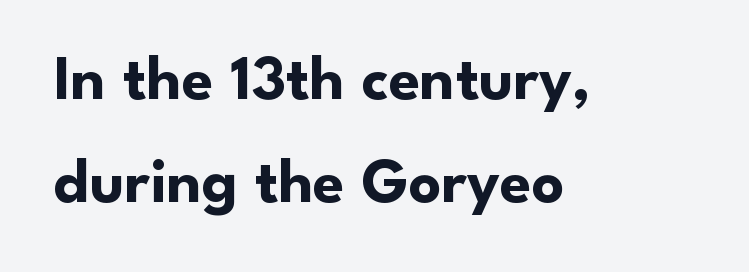
{"serif": "no", "italic": "no", "bold": "yes", "weight": "bold", "width": "normal", "stroke_contrast": "low", "x_height": "small", "monospaced": "no", "underline": "no", "align": "left", "line_spacing": "normal", "line_spacing_ratio": 1.61, "letter_spacing": "normal", "letter_spacing_em": 0.0, "glyph_px": 64}
